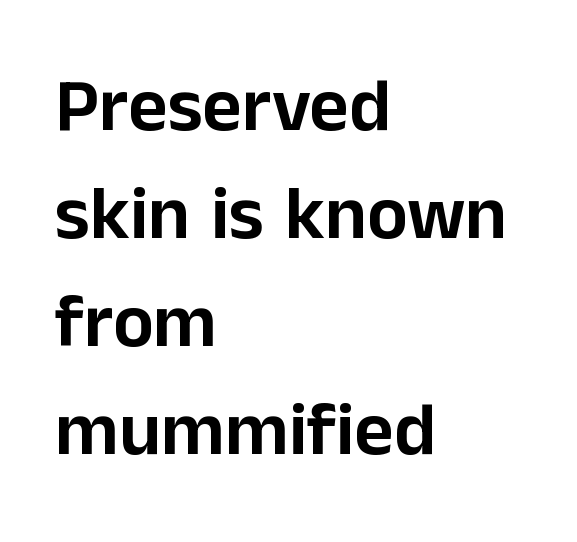
The image shows 76 px sans-serif type, upright; set left-aligned, normal line spacing (1.42x), normal letter spacing, not underlined; low stroke contrast and a medium x-height.
